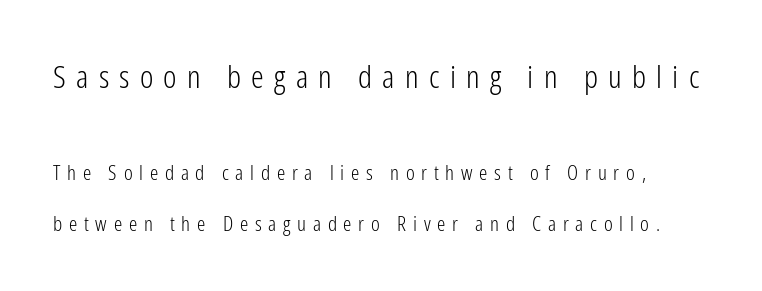
{"serif": "no", "italic": "no", "bold": "no", "weight": "light", "width": "condensed", "stroke_contrast": "low", "x_height": "medium", "monospaced": "no", "underline": "no", "line_spacing": "loose", "line_spacing_ratio": 2.44, "letter_spacing": "wide", "letter_spacing_em": 0.32, "larger_block": "first", "size_ratio": 1.52, "glyph_px": 32}
